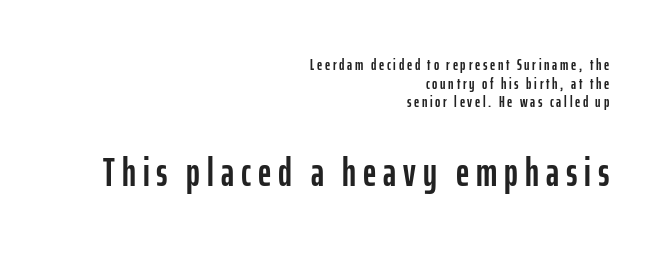
Q: Is the text italic (slanted)? A: No, it is upright.
Q: Is the typeface a serif or a sans-serif typeface? A: Sans-serif.
Q: Is the text underlined? A: No.
Q: How is the paragraph aligned? A: Right-aligned.
Q: Which block of text is set in a larger size, the first (top) or the second (bottom)? A: The second (bottom) one.
Q: Width (condensed, normal, or wide)? A: Condensed.
Q: Stroke contrast? A: Low.
Q: x-height? A: Medium.
Q: Monospaced? A: No.
